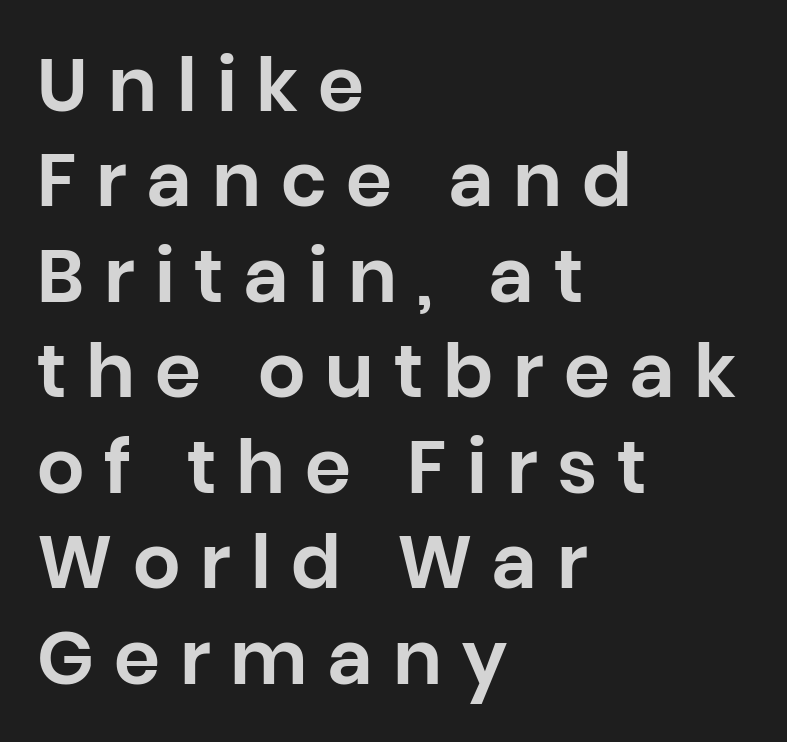
The image shows 74 px sans-serif type, upright; set left-aligned, normal line spacing (1.29x), unusually wide letter spacing (+0.27 em), not underlined; low stroke contrast and a large x-height.
